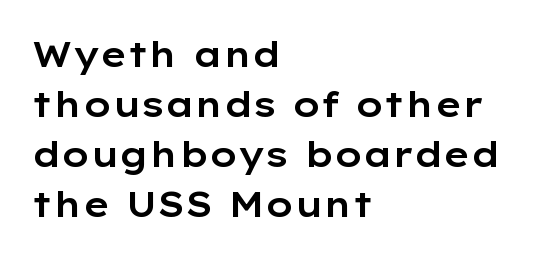
Casual observation: everything's shoved over to the left. The line-height multiplier appears to be the usual default. Vertical strokes here are truly vertical. This rendering leaves character spacing at its baseline value. Proportional: the letters do not fall into vertical columns.
